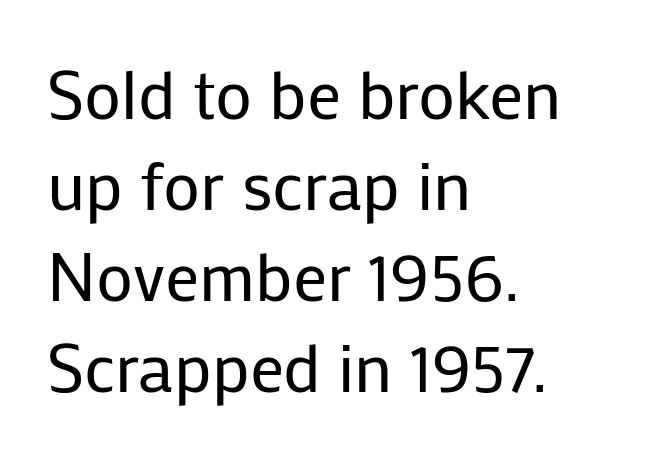
A roman cut, with each character standing at attention. Layout note: lines flush left. Words float on clear page, feet unadorned. Is this a fixed-width face? No — the glyphs have proportional, varying widths. This rendering leaves character spacing at its baseline value. The line-height multiplier appears to be the usual default.
